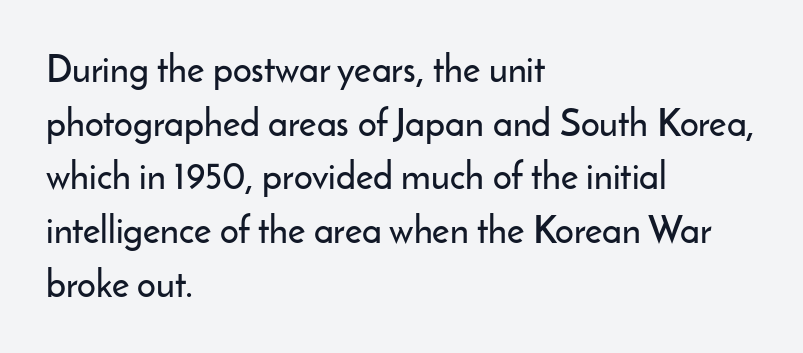
{"serif": "no", "italic": "no", "width": "normal", "stroke_contrast": "low", "x_height": "small", "monospaced": "no", "underline": "no", "align": "left", "line_spacing": "normal", "line_spacing_ratio": 1.45, "letter_spacing": "normal", "letter_spacing_em": 0.0, "glyph_px": 37}
